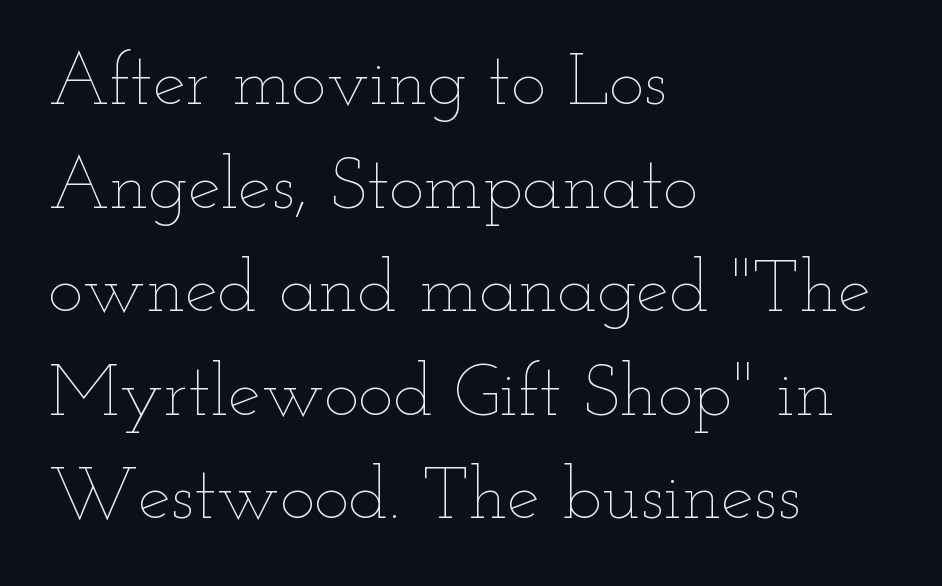
{"italic": "no", "bold": "no", "weight": "thin", "width": "wide", "stroke_contrast": "low", "x_height": "small", "monospaced": "no", "underline": "no", "align": "left", "line_spacing": "normal", "line_spacing_ratio": 1.4, "letter_spacing": "normal", "letter_spacing_em": 0.0, "glyph_px": 74}
